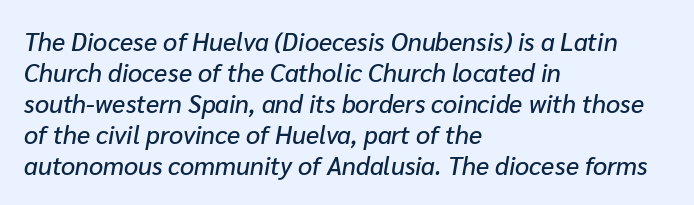
Just letters on the line, the space beneath them empty. Designer's note — italics engaged. Short note: letters normally spaced. If you drew a ruler down the left edge, every line would touch it.
